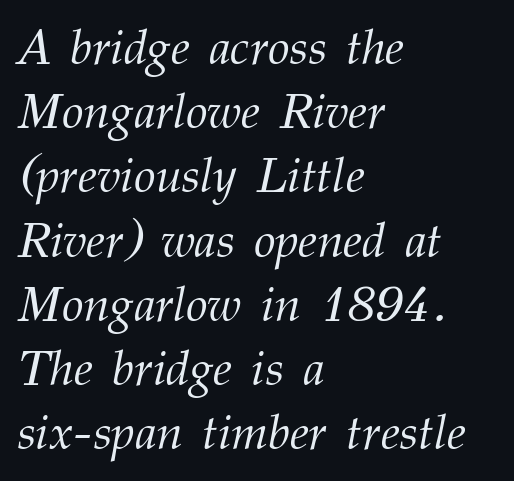
This sample uses plain, unmodified letter spacing. Yep, those are serifs on the letters. Plain, unruled lines of type. How would I describe the line gaps? Plain and ordinary. You could not count columns in this text — the font is proportionally spaced. Counters stay open thanks to moderate or lighter strokes.
